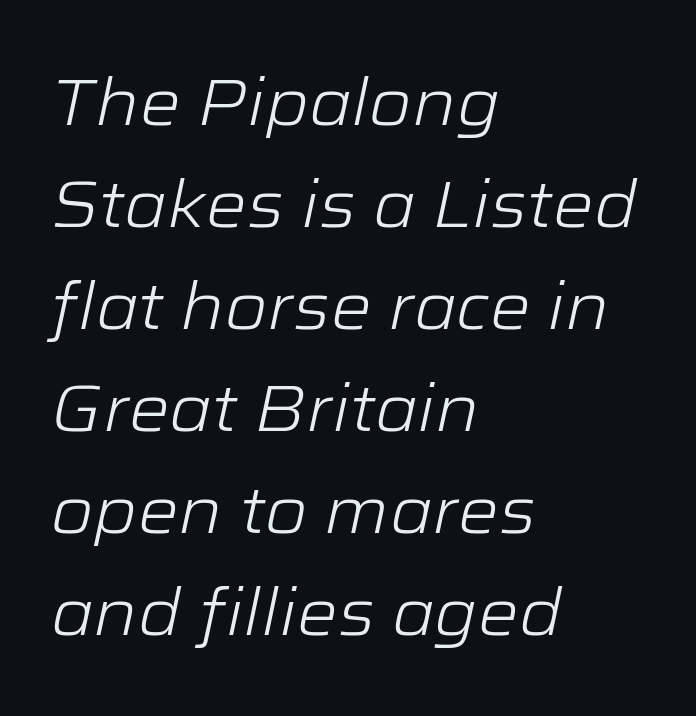
The image shows 65 px light, wide type, italic (leaning right); set left-aligned, normal line spacing (1.57x), normal letter spacing, not underlined; low stroke contrast and a medium x-height.
